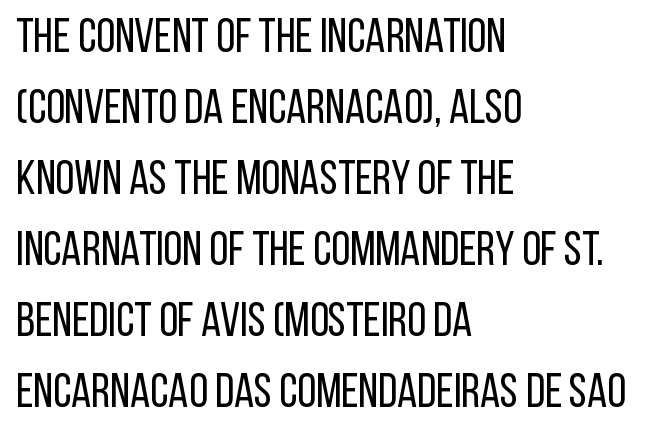
{"serif": "no", "italic": "no", "bold": "no", "weight": "regular", "width": "condensed", "stroke_contrast": "low", "x_height": "large", "monospaced": "no", "underline": "no", "align": "left", "line_spacing": "normal", "line_spacing_ratio": 1.48, "letter_spacing": "normal", "letter_spacing_em": 0.0, "glyph_px": 48}
